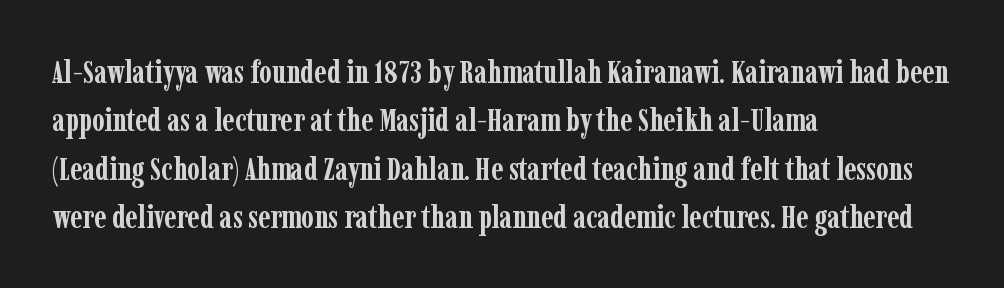
The image shows 32 px semibold, condensed serif type, upright; set left-aligned, normal line spacing (1.51x), normal letter spacing, not underlined; low stroke contrast and a medium x-height.
